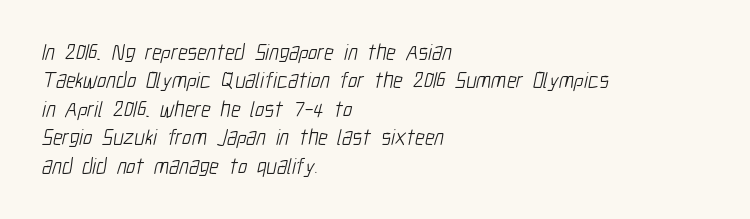
{"bold": "no", "underline": "no", "align": "left", "line_spacing": "normal", "line_spacing_ratio": 1.29, "letter_spacing": "normal", "letter_spacing_em": 0.0, "glyph_px": 22}
